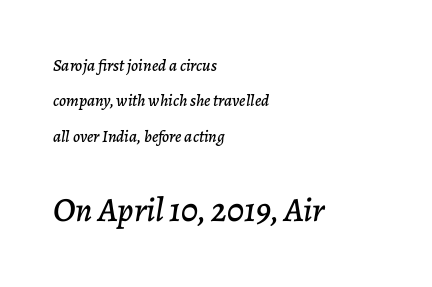
Line beginnings align vertically; line endings do not. Looks like regular typesetting: each glyph gets only the width it needs. The whole block is typeset with a tilt. The rendering keeps characters at their native spacing. This block would shrink considerably if given ordinary leading; it's expanded now.
